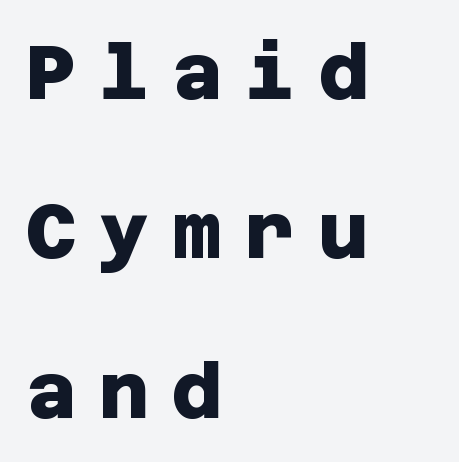
Q: Is the text bold? A: Yes.
Q: Is the typeface a serif or a sans-serif typeface? A: Sans-serif.
Q: Is the text underlined? A: No.
Q: How is the paragraph aligned? A: Left-aligned.
Q: Is the spacing between letters normal or unusually wide? A: Unusually wide.
Q: Is the spacing between lines tight, normal or loose? A: Loose.
Q: Width (condensed, normal, or wide)? A: Normal.
Q: Stroke contrast? A: Low.
Q: x-height? A: Large.
